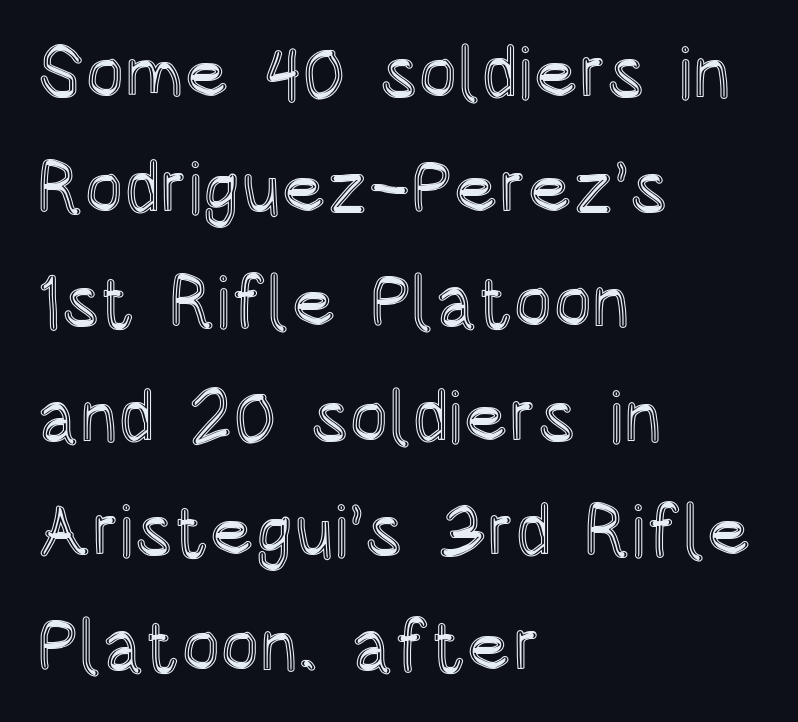
{"italic": "no", "width": "condensed", "x_height": "large", "monospaced": "no", "underline": "no", "align": "left", "line_spacing": "normal", "line_spacing_ratio": 1.57, "letter_spacing": "normal", "letter_spacing_em": 0.0, "glyph_px": 73}
